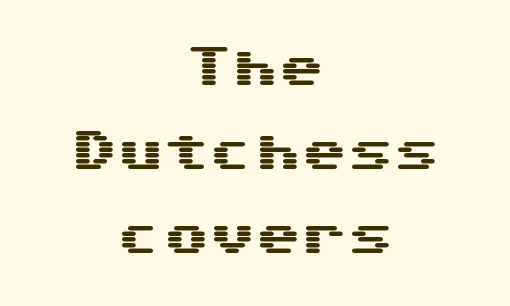
{"serif": "no", "italic": "no", "width": "wide", "stroke_contrast": "medium", "x_height": "medium", "monospaced": "yes", "underline": "no", "align": "center", "line_spacing_ratio": 1.83, "letter_spacing": "normal", "letter_spacing_em": 0.0, "glyph_px": 46}
